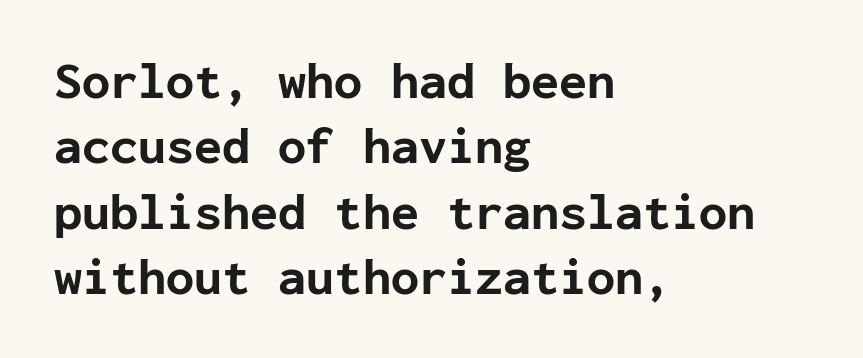
Q: Is the text bold? A: Yes.
Q: Is the text italic (slanted)? A: No, it is upright.
Q: Is the typeface a serif or a sans-serif typeface? A: Sans-serif.
Q: Is the text underlined? A: No.
Q: How is the paragraph aligned? A: Left-aligned.
Q: Is the spacing between letters normal or unusually wide? A: Normal.
Q: Is the spacing between lines tight, normal or loose? A: Normal.
Q: Width (condensed, normal, or wide)? A: Normal.
Q: Stroke contrast? A: Low.
Q: x-height? A: Medium.
Q: Monospaced? A: Yes.
